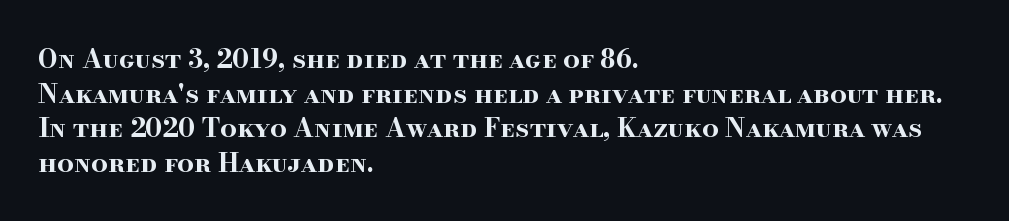
The image shows 26 px bold type, upright; set left-aligned, normal line spacing (1.33x), normal letter spacing, not underlined.
